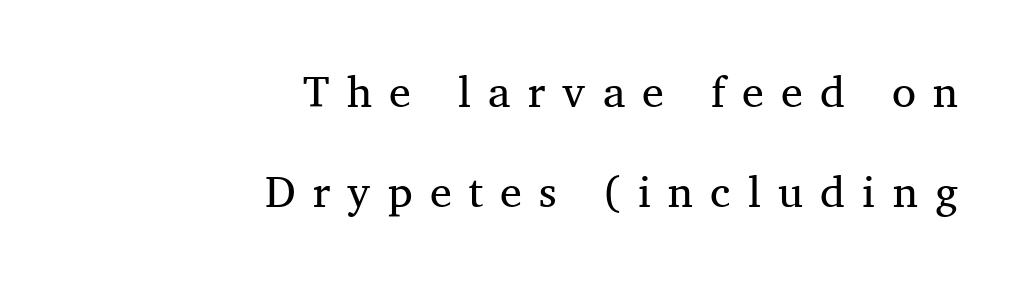
The image shows 44 px regular-weight serif type, upright; set right-aligned, loose line spacing (2.27x), unusually wide letter spacing (+0.39 em), not underlined; medium stroke contrast and a medium x-height.
